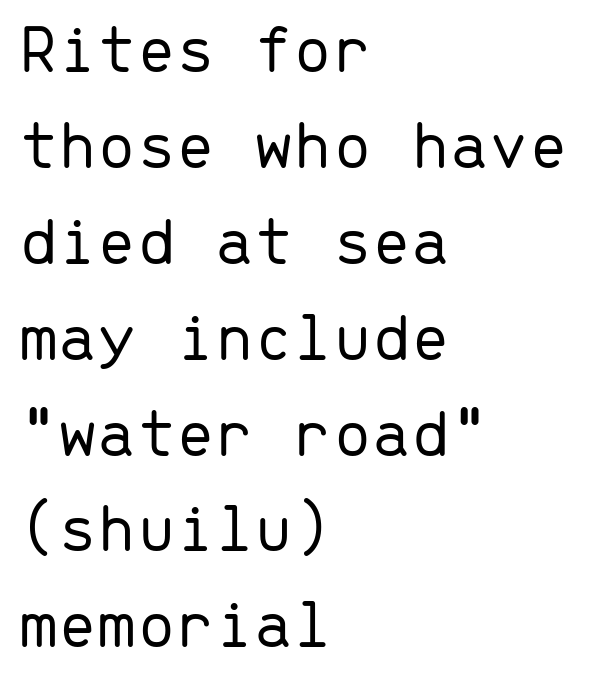
The image shows 70 px light sans-serif type, upright, monospaced; set left-aligned, normal line spacing (1.37x), normal letter spacing, not underlined; low stroke contrast and a medium x-height.
